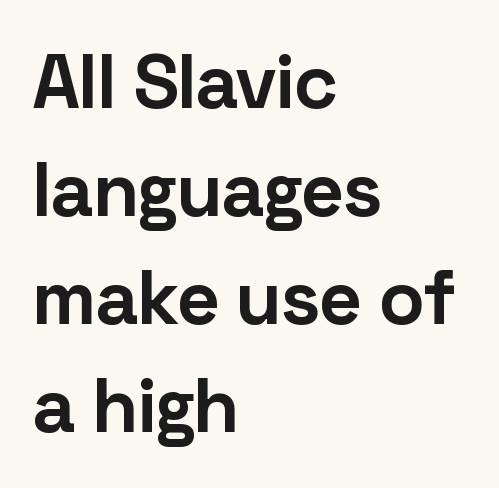
{"serif": "no", "italic": "no", "bold": "yes", "weight": "bold", "width": "normal", "stroke_contrast": "low", "x_height": "medium", "monospaced": "no", "underline": "no", "align": "left", "line_spacing": "normal", "line_spacing_ratio": 1.42, "letter_spacing": "normal", "letter_spacing_em": 0.0, "glyph_px": 76}
